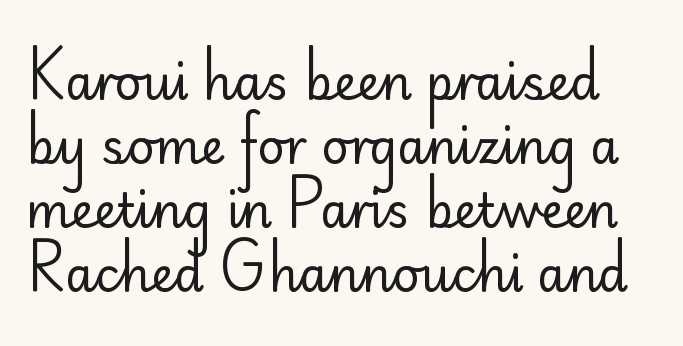
The image shows 47 px regular-weight sans-serif type, upright; set normal line spacing (1.36x), normal letter spacing, not underlined; low stroke contrast and a small x-height.
